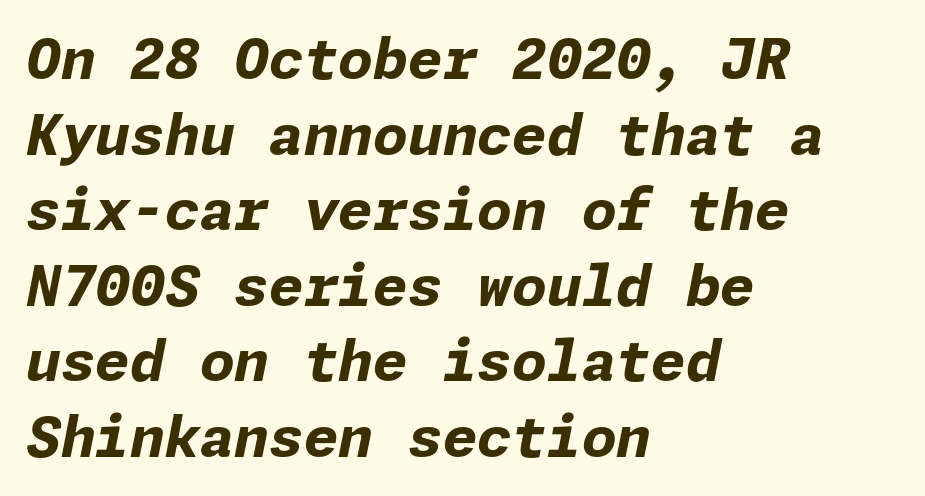
Q: Is the text bold? A: Yes.
Q: Is the text italic (slanted)? A: Yes, it leans right by about 11 degrees.
Q: Is the text underlined? A: No.
Q: How is the paragraph aligned? A: Left-aligned.
Q: Is the spacing between letters normal or unusually wide? A: Normal.
Q: Is the spacing between lines tight, normal or loose? A: Normal.
Q: Width (condensed, normal, or wide)? A: Normal.
Q: Stroke contrast? A: Low.
Q: x-height? A: Medium.
